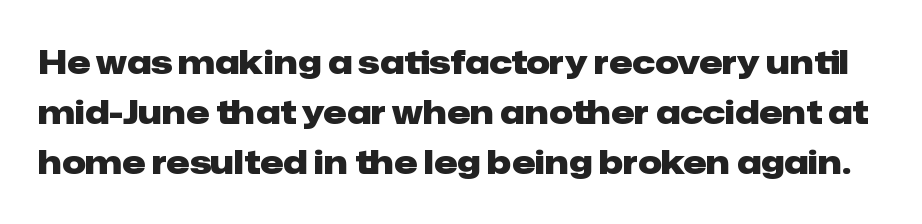
The image shows 33 px heavy sans-serif type, upright; set normal line spacing (1.52x), normal letter spacing, not underlined; low stroke contrast and a medium x-height.
